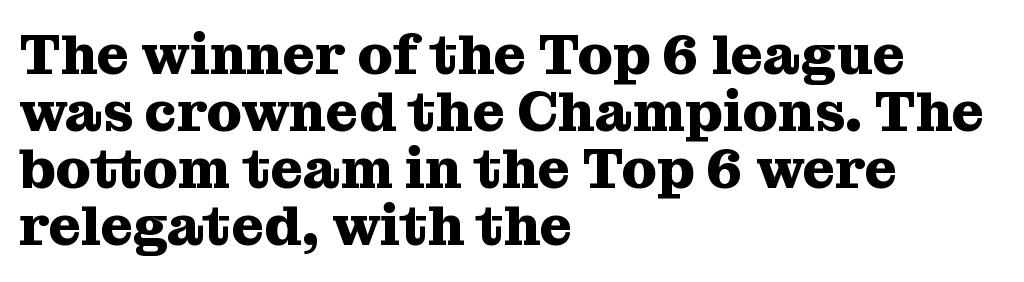
{"serif": "yes", "italic": "no", "bold": "yes", "weight": "heavy", "width": "normal", "stroke_contrast": "medium", "x_height": "medium", "monospaced": "no", "underline": "no", "align": "left", "line_spacing": "tight", "line_spacing_ratio": 1.02, "letter_spacing": "normal", "letter_spacing_em": 0.0, "glyph_px": 56}
